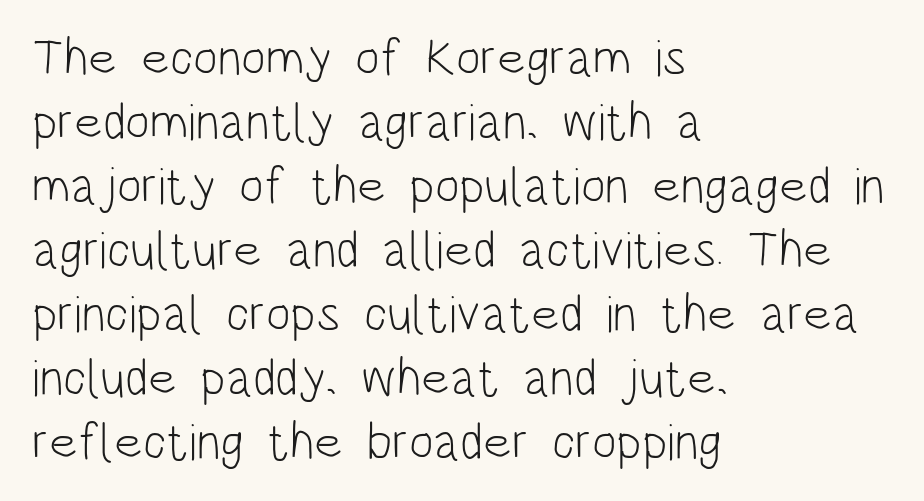
Q: Is the text bold? A: No.
Q: Is the text italic (slanted)? A: No, it is upright.
Q: Is the typeface a serif or a sans-serif typeface? A: Sans-serif.
Q: Is the text underlined? A: No.
Q: How is the paragraph aligned? A: Left-aligned.
Q: Is the spacing between letters normal or unusually wide? A: Normal.
Q: Width (condensed, normal, or wide)? A: Condensed.
Q: Stroke contrast? A: Low.
Q: x-height? A: Large.
Q: Monospaced? A: No.
